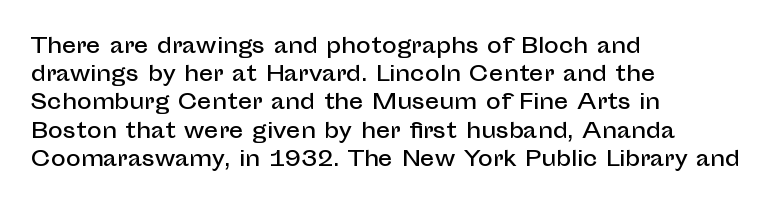
{"italic": "no", "underline": "no", "align": "left", "line_spacing": "normal", "line_spacing_ratio": 1.41, "letter_spacing": "normal", "letter_spacing_em": 0.0, "glyph_px": 20}
